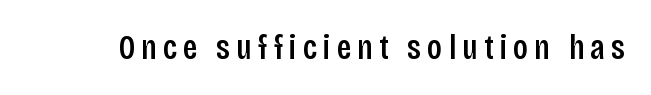
Here the designer chose a conventional face with non-uniform glyph widths. Do the letters lean? They stand straight. This sample uses a sans-serif face. Look at the stroke-to-counter ratio: somewhat heavy, a semibold. Anything drawn beneath the words? Only blank space.
